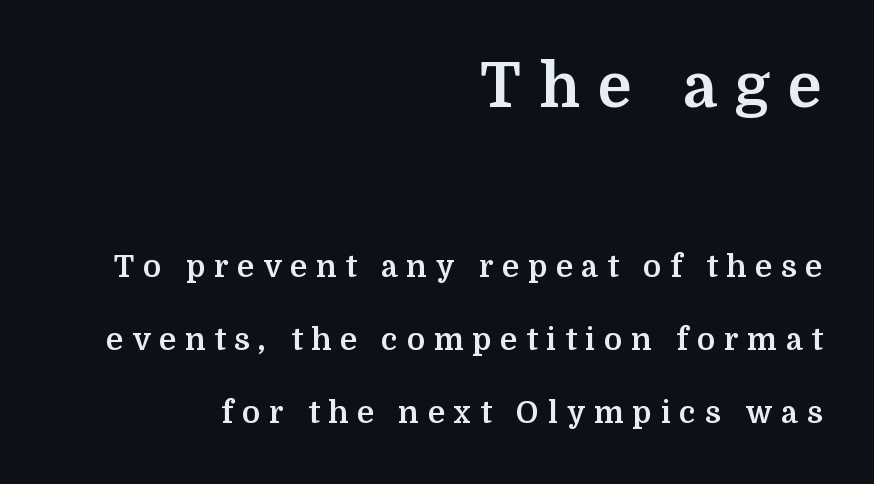
If you measured baseline to baseline, you'd find a long distance. Does the lettering tilt? It doesn't — this is upright. Anything drawn beneath the words? Only blank space. What weight is shown? A full bold with thick strokes. Typographically, this falls in the serif category.
